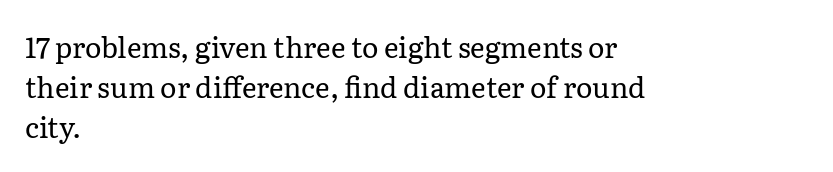
{"serif": "yes", "italic": "no", "bold": "no", "weight": "regular", "width": "normal", "stroke_contrast": "low", "x_height": "medium", "monospaced": "no", "underline": "no", "align": "left", "line_spacing": "normal", "line_spacing_ratio": 1.42, "letter_spacing": "normal", "letter_spacing_em": 0.0, "glyph_px": 28}
